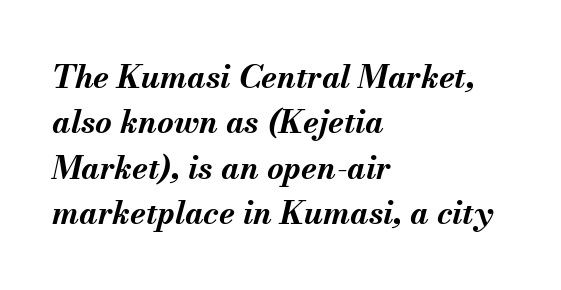
Q: Is the text bold? A: Yes.
Q: Is the text italic (slanted)? A: Yes, it leans right by about 13 degrees.
Q: Is the text underlined? A: No.
Q: How is the paragraph aligned? A: Left-aligned.
Q: Is the spacing between letters normal or unusually wide? A: Normal.
Q: Is the spacing between lines tight, normal or loose? A: Normal.
Q: Width (condensed, normal, or wide)? A: Normal.
Q: Stroke contrast? A: Medium.
Q: x-height? A: Small.
Q: Monospaced? A: No.
